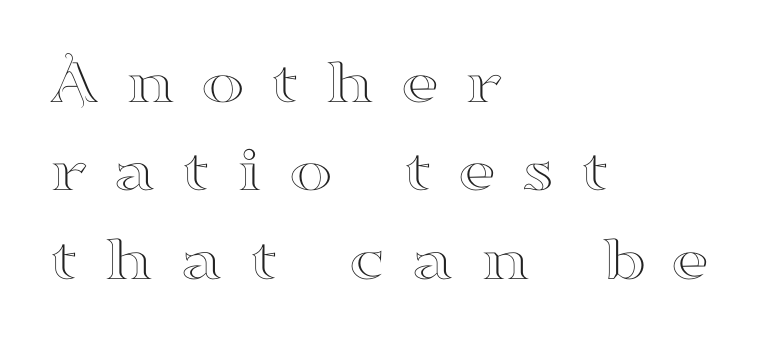
Q: Is the text italic (slanted)? A: No, it is upright.
Q: Is the typeface a serif or a sans-serif typeface? A: Serif.
Q: Is the text underlined? A: No.
Q: How is the paragraph aligned? A: Left-aligned.
Q: Is the spacing between letters normal or unusually wide? A: Unusually wide.
Q: Is the spacing between lines tight, normal or loose? A: Normal.
Q: Width (condensed, normal, or wide)? A: Wide.
Q: Stroke contrast? A: High.
Q: x-height? A: Small.
Q: Monospaced? A: No.
